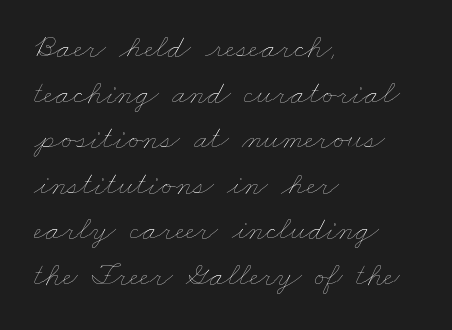
The image shows 33 px thin, wide type; set left-aligned, normal line spacing (1.38x), normal letter spacing, not underlined; low stroke contrast and a small x-height.
